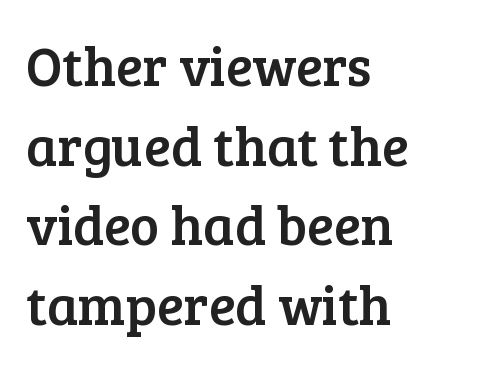
Descenders hang freely into open space. Each word holds together tightly as a unit, with standard inter-letter gaps. Successive baselines arrive at the customary interval. The letters advance in unequal steps, a hallmark of proportional type. Observe the serifs anchoring each vertical stroke in this sample. Vertical strokes here are truly vertical.
